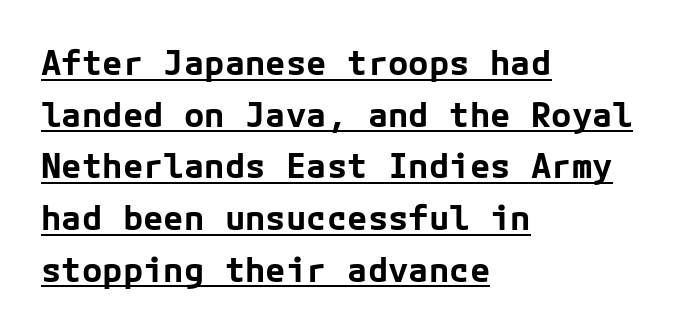
{"serif": "no", "italic": "no", "bold": "yes", "weight": "bold", "width": "normal", "stroke_contrast": "low", "x_height": "medium", "underline": "yes", "align": "left", "line_spacing": "normal", "line_spacing_ratio": 1.52, "letter_spacing": "normal", "letter_spacing_em": 0.0, "glyph_px": 34}
